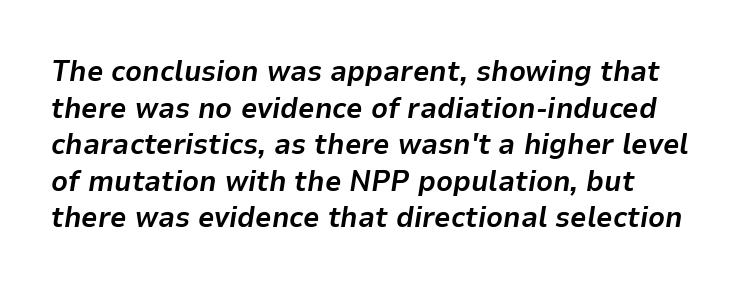
Default kerning and tracking; the words read as compact shapes. The paragraph has a hard left edge and a soft right edge. Slant detected: the letters are inclined. Check under the words: just untouched page.
